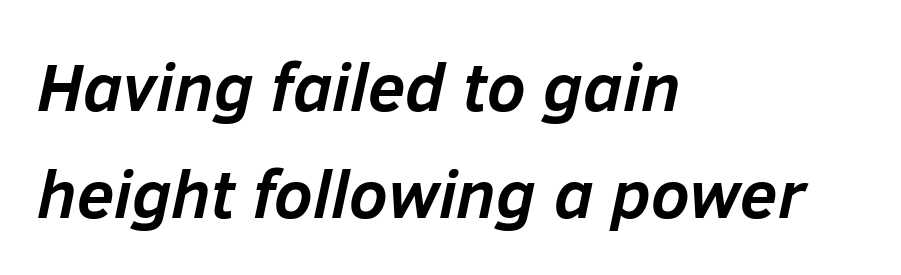
The whole block is typeset with a tilt. Just letters on the line, the space beneath them empty. Typesetter's note: full bold, strokes at maximum text heaviness. Layout note: lines flush left. How are the letters spaced? Ordinarily, with no added tracking. Do the characters align in a grid? No, the font is proportional.
